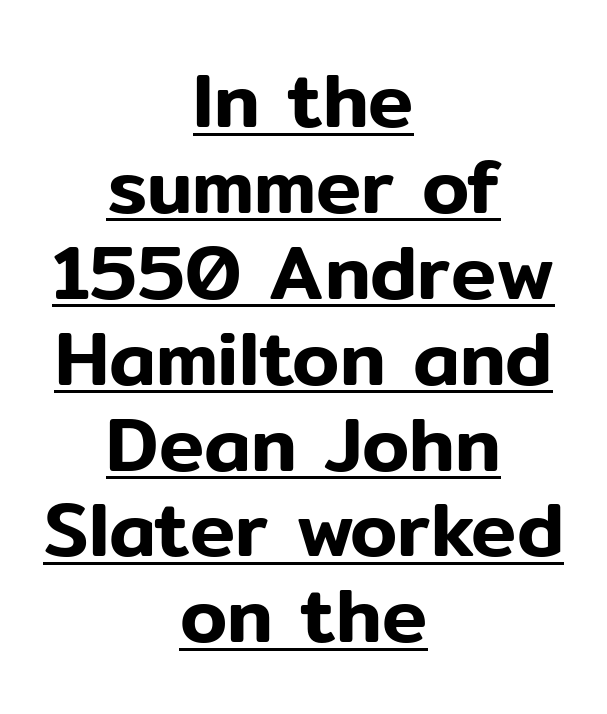
The image shows 76 px sans-serif type, upright; set centered, tight line spacing (1.13x), normal letter spacing, underlined; low stroke contrast and a medium x-height.
